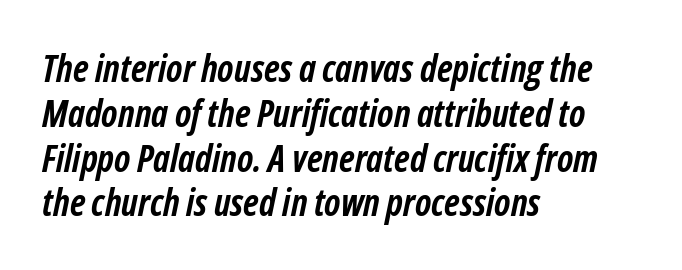
{"italic": "yes", "lean": "right", "slant_degrees": 12, "bold": "yes", "weight": "semibold", "width": "condensed", "stroke_contrast": "low", "x_height": "medium", "monospaced": "no", "underline": "no", "align": "left", "line_spacing_ratio": 1.21, "letter_spacing": "normal", "letter_spacing_em": 0.0, "glyph_px": 37}
